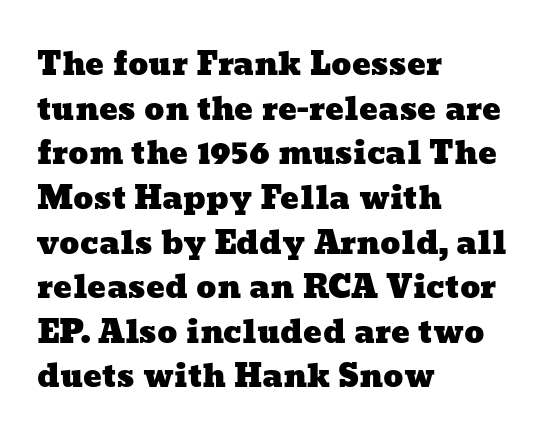
Q: Is the text underlined? A: No.
Q: How is the paragraph aligned? A: Left-aligned.
Q: Is the spacing between letters normal or unusually wide? A: Normal.
Q: Is the spacing between lines tight, normal or loose? A: Normal.
Q: Width (condensed, normal, or wide)? A: Wide.
Q: Stroke contrast? A: Low.
Q: x-height? A: Medium.
Q: Monospaced? A: No.
